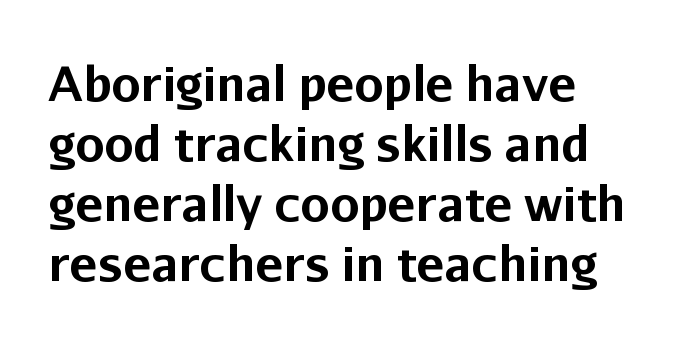
{"serif": "no", "italic": "no", "bold": "yes", "weight": "bold", "width": "normal", "stroke_contrast": "low", "x_height": "medium", "monospaced": "no", "underline": "no", "line_spacing": "normal", "line_spacing_ratio": 1.28, "letter_spacing": "normal", "letter_spacing_em": 0.0, "glyph_px": 47}
